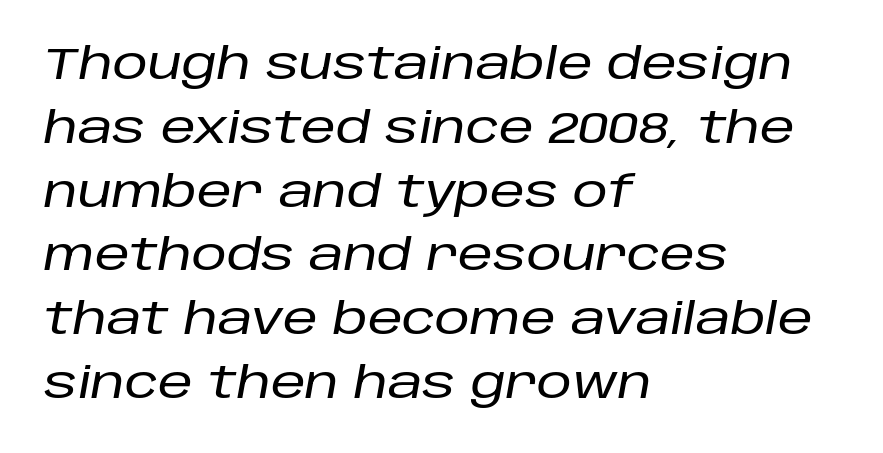
The image shows 44 px text type, italic (leaning right); set left-aligned, normal line spacing (1.45x), normal letter spacing, not underlined; low stroke contrast and a large x-height.
